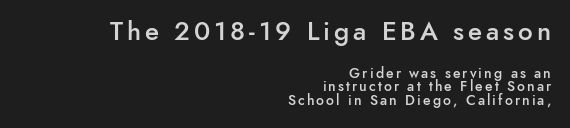
Q: Is the text bold? A: Semi-bold.
Q: Is the text italic (slanted)? A: No, it is upright.
Q: Is the text underlined? A: No.
Q: How is the paragraph aligned? A: Right-aligned.
Q: Is the spacing between lines tight, normal or loose? A: Tight.
Q: Which block of text is set in a larger size, the first (top) or the second (bottom)? A: The first (top) one.
